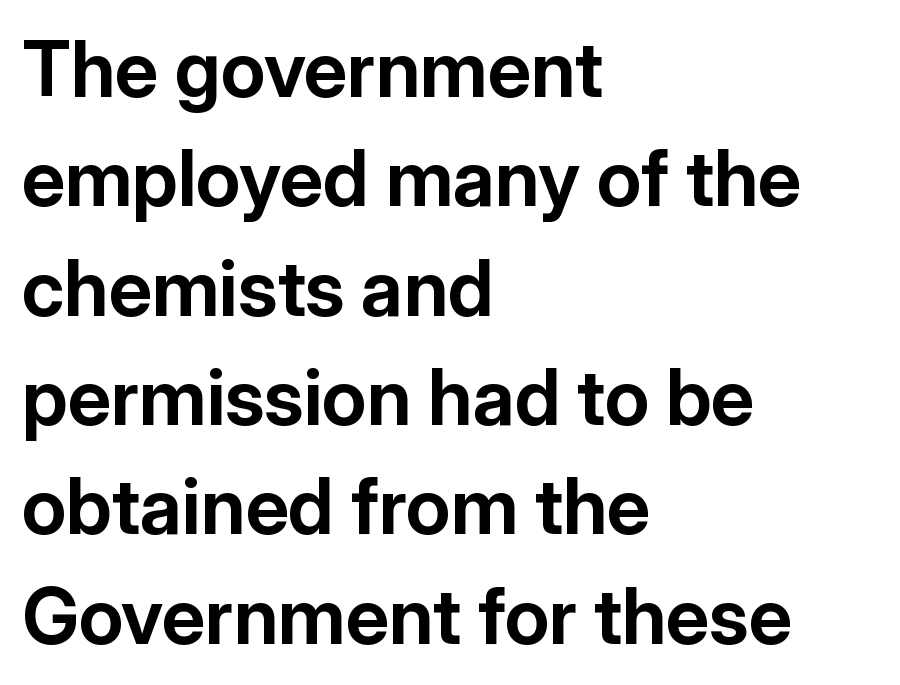
The image shows 77 px bold sans-serif type, upright; set left-aligned, normal line spacing (1.42x), normal letter spacing, not underlined; low stroke contrast and a medium x-height.
